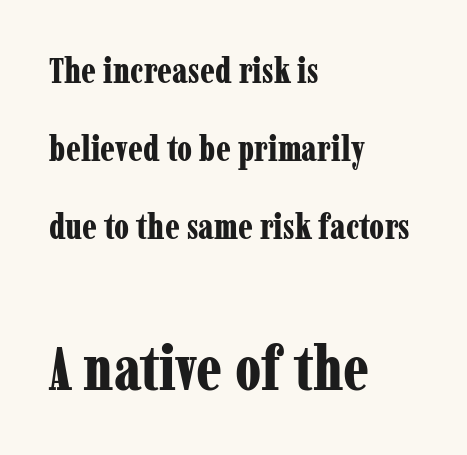
Q: Is the text bold? A: Yes.
Q: Is the text italic (slanted)? A: No, it is upright.
Q: Is the typeface a serif or a sans-serif typeface? A: Serif.
Q: Is the text underlined? A: No.
Q: How is the paragraph aligned? A: Left-aligned.
Q: Is the spacing between letters normal or unusually wide? A: Normal.
Q: Is the spacing between lines tight, normal or loose? A: Loose.
Q: Which block of text is set in a larger size, the first (top) or the second (bottom)? A: The second (bottom) one.
Q: Width (condensed, normal, or wide)? A: Condensed.
Q: Stroke contrast? A: Low.
Q: x-height? A: Medium.
Q: Monospaced? A: No.
